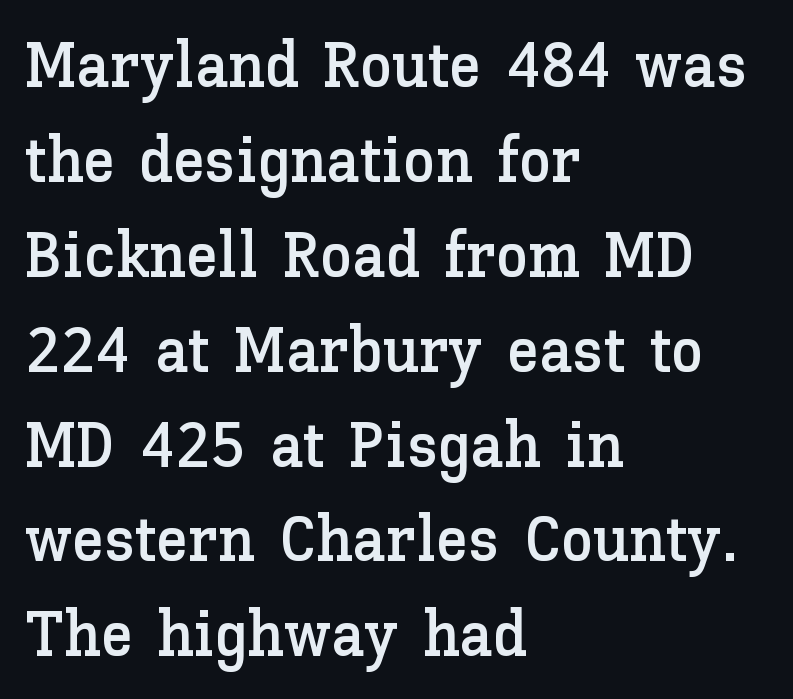
Q: Is the text italic (slanted)? A: No, it is upright.
Q: Is the text underlined? A: No.
Q: How is the paragraph aligned? A: Left-aligned.
Q: Is the spacing between letters normal or unusually wide? A: Normal.
Q: Is the spacing between lines tight, normal or loose? A: Normal.
Q: Width (condensed, normal, or wide)? A: Normal.
Q: Stroke contrast? A: Low.
Q: x-height? A: Medium.
Q: Monospaced? A: No.
